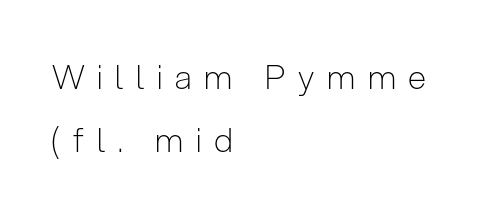
The image shows 33 px light, condensed sans-serif type, upright; set left-aligned, loose line spacing (1.91x), unusually wide letter spacing (+0.38 em), not underlined; low stroke contrast and a medium x-height.
